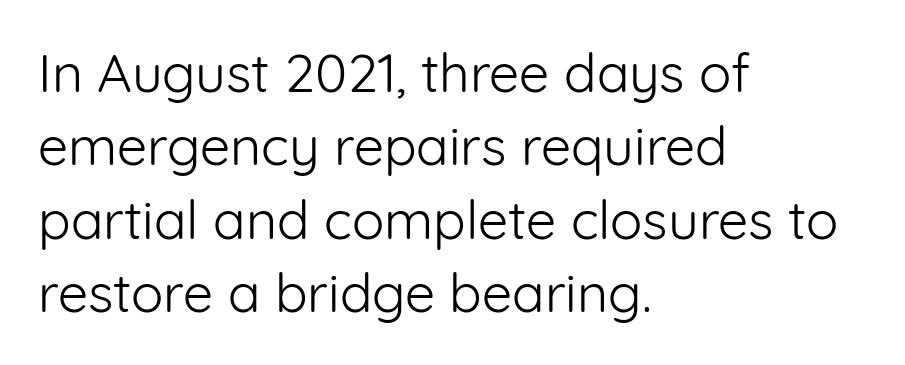
Q: Is the text bold? A: No.
Q: Is the text italic (slanted)? A: No, it is upright.
Q: Is the typeface a serif or a sans-serif typeface? A: Sans-serif.
Q: Is the text underlined? A: No.
Q: How is the paragraph aligned? A: Left-aligned.
Q: Is the spacing between letters normal or unusually wide? A: Normal.
Q: Is the spacing between lines tight, normal or loose? A: Normal.
Q: Width (condensed, normal, or wide)? A: Normal.
Q: Stroke contrast? A: Low.
Q: x-height? A: Medium.
Q: Monospaced? A: No.
